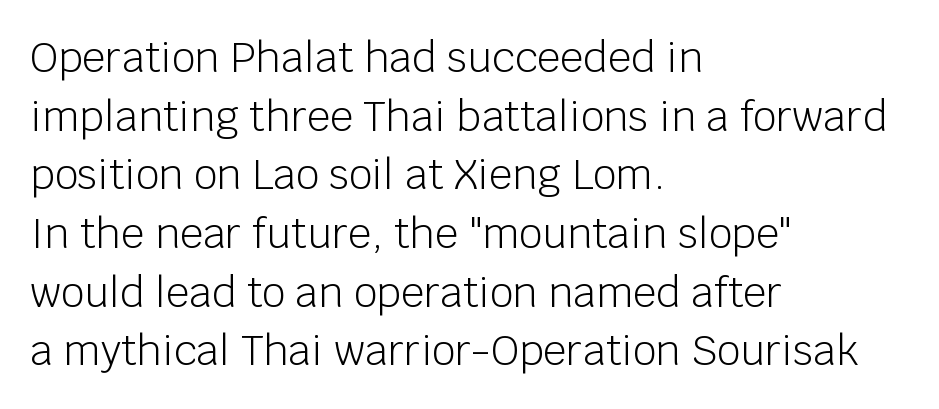
The image shows 41 px light sans-serif type, upright; set left-aligned, normal line spacing (1.43x), normal letter spacing, not underlined; low stroke contrast and a large x-height.
